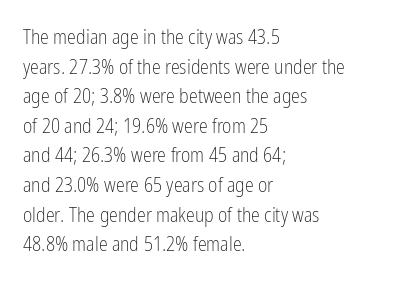
{"italic": "no", "bold": "no", "underline": "no", "align": "left", "line_spacing": "normal", "line_spacing_ratio": 1.48, "letter_spacing": "normal", "letter_spacing_em": 0.0, "glyph_px": 20}
